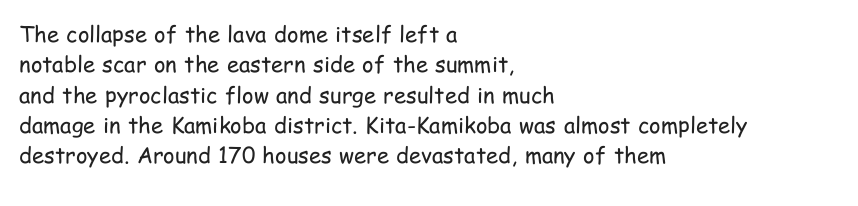
The image shows 22 px text type, upright; set left-aligned, normal line spacing (1.38x), normal letter spacing, not underlined.
